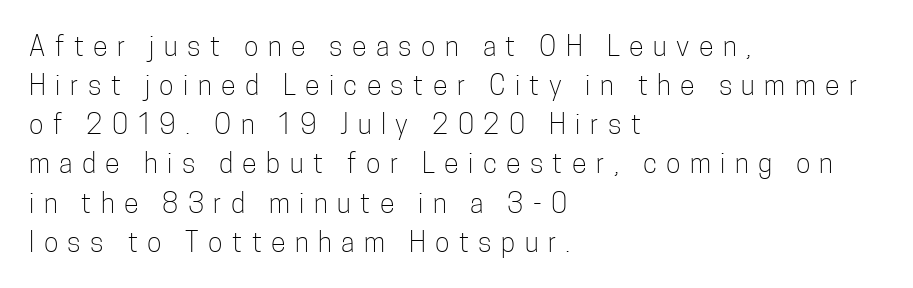
It's the straight-up-and-down kind of type. These lines have a slow, spaced-out rhythm from letter to letter. Regarding leading, the lines here are spaced in the standard way. The lines are quadded left.
